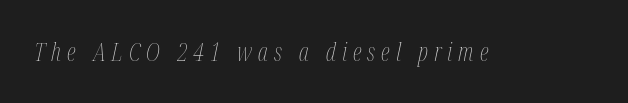
Clear beneath every line of the passage. Italic? Definitely — the glyphs are oblique. A light-to-regular cut is what we see here. Loose tracking; the words dissolve into strings of separated letters.
